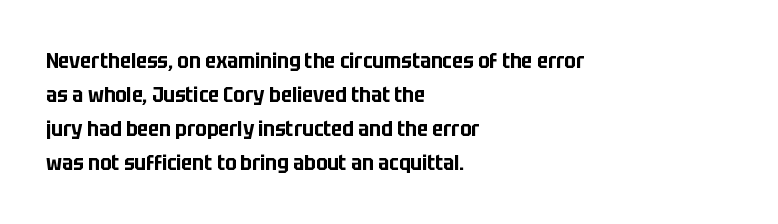
{"italic": "no", "underline": "no", "align": "left", "line_spacing": "normal", "line_spacing_ratio": 1.55, "letter_spacing": "normal", "letter_spacing_em": 0.0, "glyph_px": 22}
